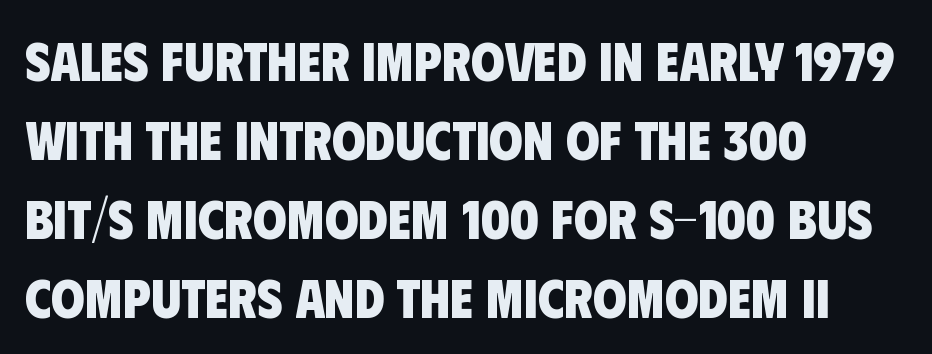
The letters carry no serifs — their stems end cleanly without finishing strokes. The specimen omits any rule beneath the text block's lines. You could not count columns in this text — the font is proportionally spaced. Students, note that the glyphs here touch the page at normal intervals. Heavy, bold letterforms. Teacher's note: observe the even left margin — that is flush-left alignment.
